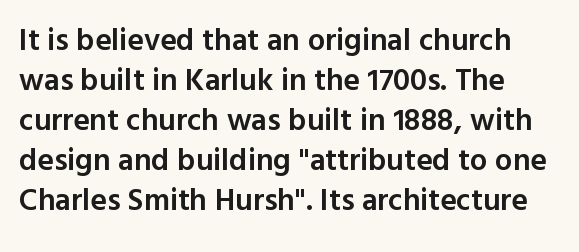
Looks like regular typesetting: each glyph gets only the width it needs. The space between consecutive lines is moderate. Words appear dense and cohesive because spacing is normal. The ragged edge is on the right, which tells us the setting is flush left.
